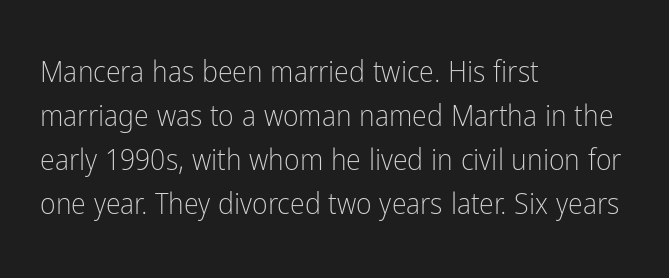
Q: Is the text bold? A: No.
Q: Is the text italic (slanted)? A: No, it is upright.
Q: Is the typeface a serif or a sans-serif typeface? A: Sans-serif.
Q: Is the text underlined? A: No.
Q: How is the paragraph aligned? A: Left-aligned.
Q: Is the spacing between letters normal or unusually wide? A: Normal.
Q: Is the spacing between lines tight, normal or loose? A: Normal.
Q: Width (condensed, normal, or wide)? A: Condensed.
Q: Stroke contrast? A: Low.
Q: x-height? A: Medium.
Q: Monospaced? A: No.
